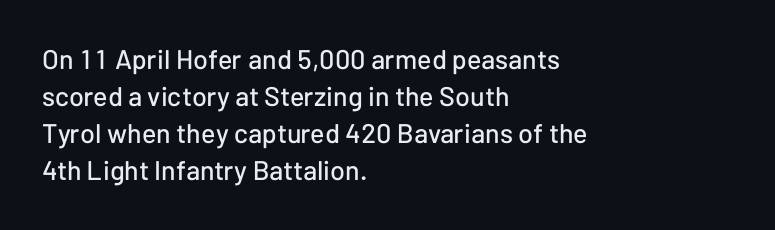
{"italic": "no", "underline": "no", "align": "left", "line_spacing": "normal", "line_spacing_ratio": 1.37, "letter_spacing": "normal", "letter_spacing_em": 0.0, "glyph_px": 27}
